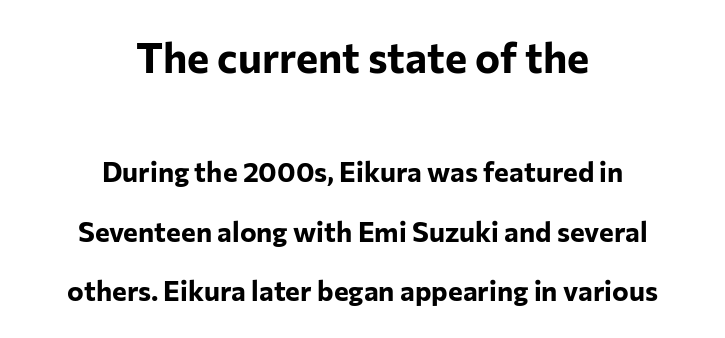
The image shows 42 px bold sans-serif type, upright; set centered, loose line spacing (2.13x), normal letter spacing, not underlined; the first (top) block is 1.5x larger; low stroke contrast and a medium x-height.
